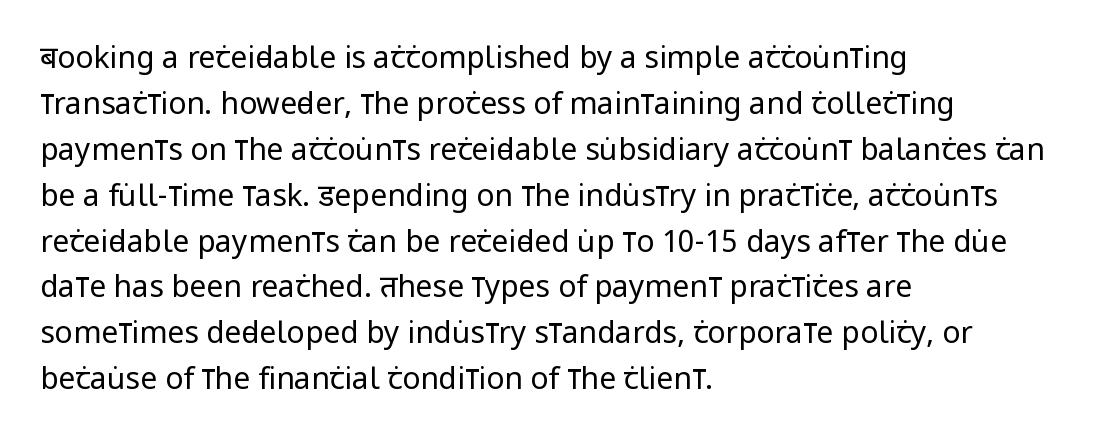
{"serif": "no", "italic": "no", "bold": "no", "weight": "regular", "width": "condensed", "stroke_contrast": "low", "x_height": "large", "monospaced": "no", "underline": "no", "align": "left", "line_spacing": "normal", "line_spacing_ratio": 1.53, "letter_spacing": "normal", "letter_spacing_em": 0.0, "glyph_px": 30}
